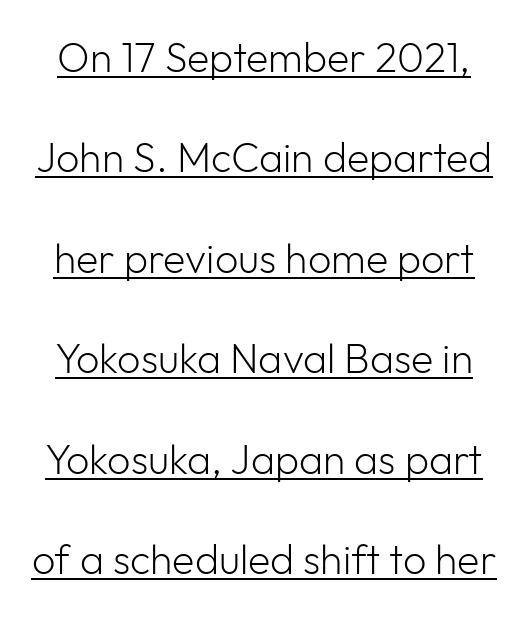
{"serif": "no", "italic": "no", "bold": "no", "weight": "light", "width": "normal", "stroke_contrast": "low", "x_height": "medium", "monospaced": "no", "underline": "yes", "line_spacing": "loose", "line_spacing_ratio": 2.45, "letter_spacing": "normal", "letter_spacing_em": 0.0, "glyph_px": 41}
